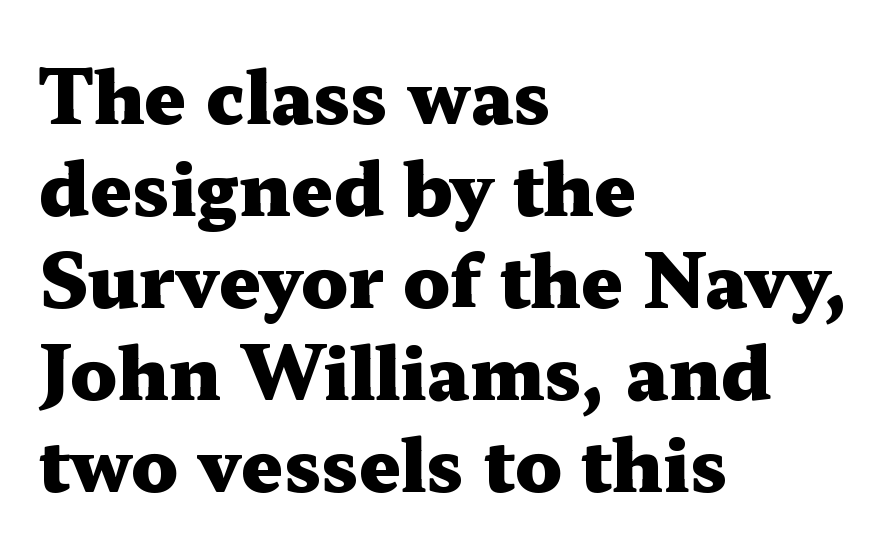
The image shows 73 px heavy, wide serif type, upright; set left-aligned, normal line spacing (1.26x), normal letter spacing, not underlined; medium stroke contrast and a medium x-height.
